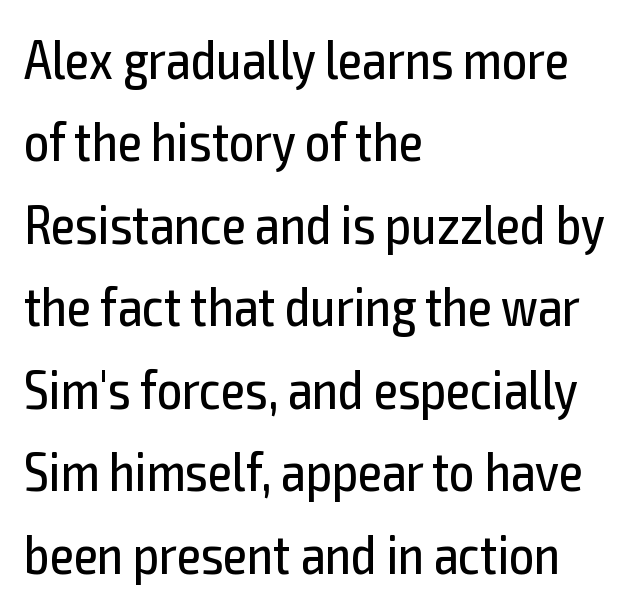
A typesetter would label this face a sans. Every character sits straight up, as roman type does. Lines of text with bare space underneath. Line spacing here is normal.
